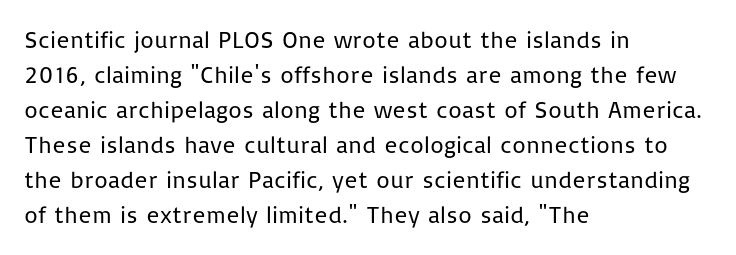
No word sits above an underline. This is the regular roman posture of the typeface. The lines in this sample share a left origin and differ only in where they stop. Successive baselines arrive at the customary interval.
